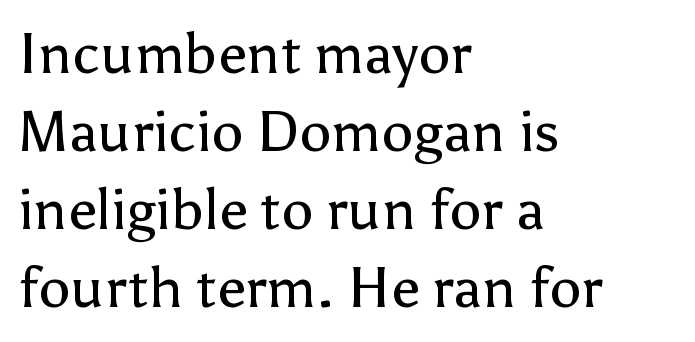
Q: Is the text bold? A: No.
Q: Is the text italic (slanted)? A: No, it is upright.
Q: Is the typeface a serif or a sans-serif typeface? A: Sans-serif.
Q: Is the text underlined? A: No.
Q: How is the paragraph aligned? A: Left-aligned.
Q: Is the spacing between letters normal or unusually wide? A: Normal.
Q: Is the spacing between lines tight, normal or loose? A: Normal.
Q: Width (condensed, normal, or wide)? A: Normal.
Q: Stroke contrast? A: Low.
Q: x-height? A: Medium.
Q: Monospaced? A: No.
